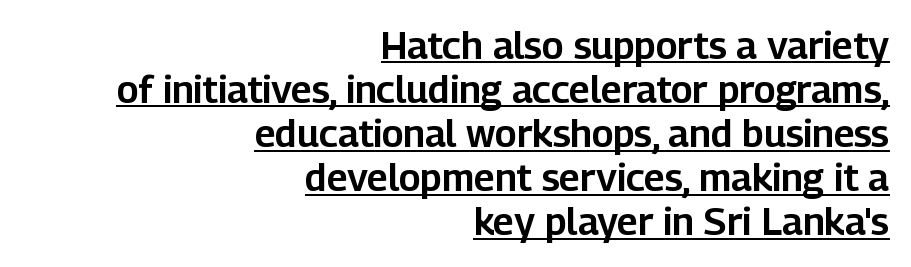
These characters rest on top of a visible drawn line. Here the glyphs are tracked normally, forming tight word shapes. Casual observation: everything's shoved over to the right. Here the designer chose a conventional face with non-uniform glyph widths. In terms of letterform style, serifs are entirely absent.
